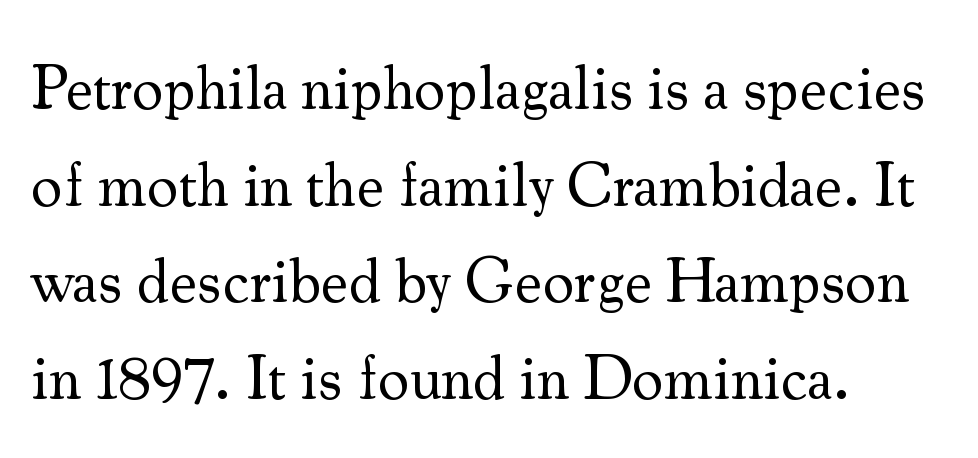
The image shows 62 px regular-weight serif type, upright; set left-aligned, normal line spacing (1.56x), normal letter spacing, not underlined; medium stroke contrast and a small x-height.
